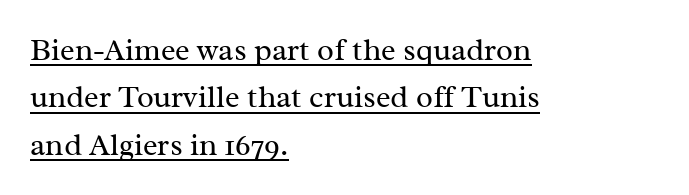
Q: Is the text bold? A: No.
Q: Is the text italic (slanted)? A: No, it is upright.
Q: Is the typeface a serif or a sans-serif typeface? A: Serif.
Q: Is the text underlined? A: Yes.
Q: How is the paragraph aligned? A: Left-aligned.
Q: Is the spacing between letters normal or unusually wide? A: Normal.
Q: Is the spacing between lines tight, normal or loose? A: Normal.
Q: Width (condensed, normal, or wide)? A: Normal.
Q: Stroke contrast? A: Medium.
Q: x-height? A: Medium.
Q: Monospaced? A: No.
